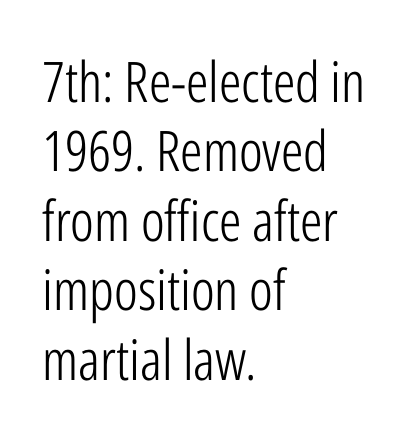
Q: Is the text bold? A: No.
Q: Is the text italic (slanted)? A: No, it is upright.
Q: Is the typeface a serif or a sans-serif typeface? A: Sans-serif.
Q: Is the text underlined? A: No.
Q: How is the paragraph aligned? A: Left-aligned.
Q: Is the spacing between letters normal or unusually wide? A: Normal.
Q: Width (condensed, normal, or wide)? A: Condensed.
Q: Stroke contrast? A: Low.
Q: x-height? A: Medium.
Q: Monospaced? A: No.
